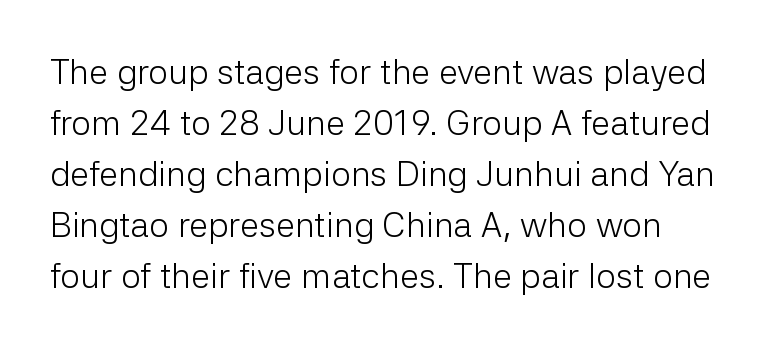
Q: Is the text bold? A: No.
Q: Is the text italic (slanted)? A: No, it is upright.
Q: Is the typeface a serif or a sans-serif typeface? A: Sans-serif.
Q: Is the text underlined? A: No.
Q: Is the spacing between letters normal or unusually wide? A: Normal.
Q: Is the spacing between lines tight, normal or loose? A: Normal.
Q: Width (condensed, normal, or wide)? A: Normal.
Q: Stroke contrast? A: Low.
Q: x-height? A: Medium.
Q: Monospaced? A: No.
